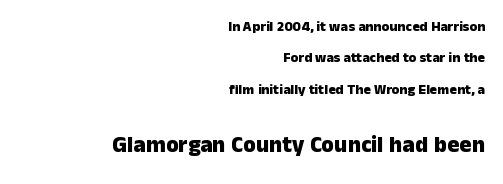
{"italic": "no", "bold": "yes", "underline": "no", "align": "right", "line_spacing": "loose", "line_spacing_ratio": 2.25, "letter_spacing": "normal", "letter_spacing_em": 0.0, "larger_block": "second", "size_ratio": 1.64, "glyph_px": 23}
